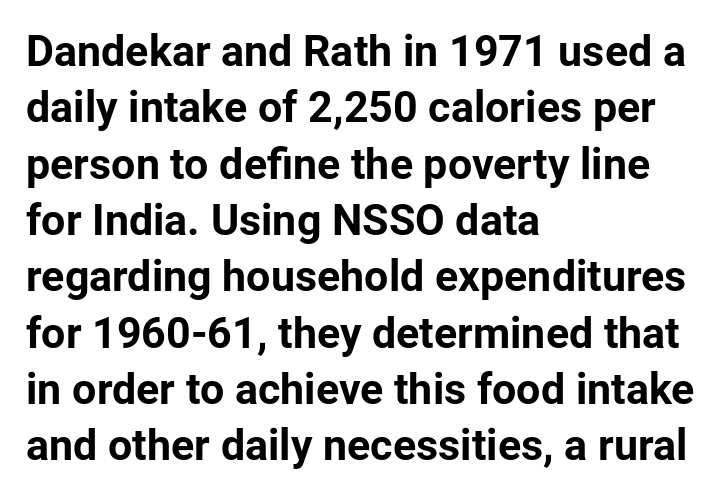
The font is running at its bold setting. A typesetter would label this face a sans. No italicization has been applied; the sample stays upright. Typeset ragged right — the left edge is the straight one. Spacing verdict: proportional, widths tailored to each character. Rule under the text: the space is simply empty.
